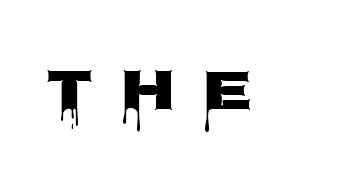
This rendering widens character spacing well past its baseline value. Ascenders rise straight up at ninety degrees. Summary of weight: heavy, a full bold. These lines are rendered in a variable-pitch font. The space directly below the letters is spotless. Note: no serifs on the glyphs.
